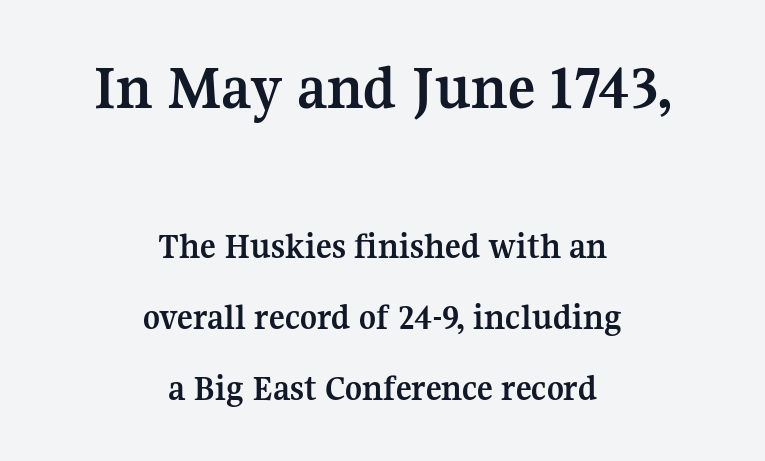
{"serif": "yes", "italic": "no", "bold": "yes", "weight": "semibold", "width": "normal", "stroke_contrast": "medium", "x_height": "medium", "monospaced": "no", "underline": "no", "align": "center", "line_spacing": "loose", "line_spacing_ratio": 1.92, "letter_spacing": "normal", "letter_spacing_em": 0.0, "larger_block": "first", "size_ratio": 1.73, "glyph_px": 64}
